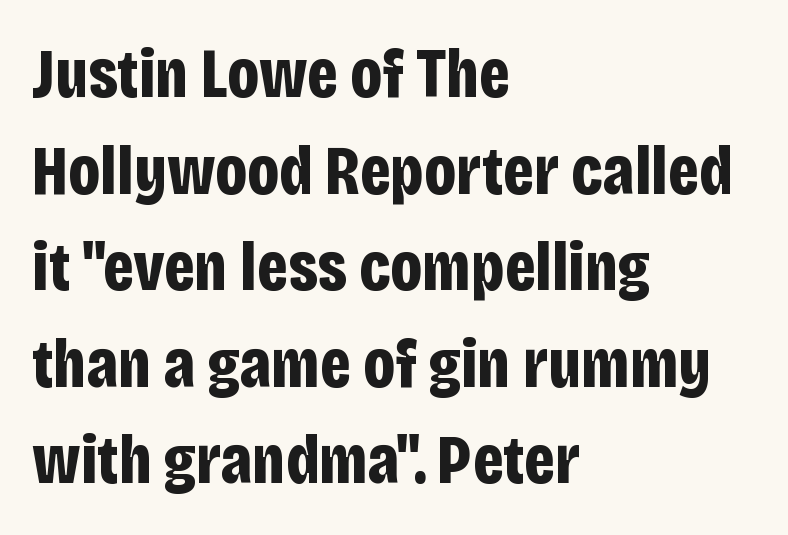
You could not count columns in this text — the font is proportionally spaced. Line spacing here is normal. If you drew a ruler down the left edge, every line would touch it. The glyphs have the mass of a bold cut. Each row of text sits above clean, open space.
